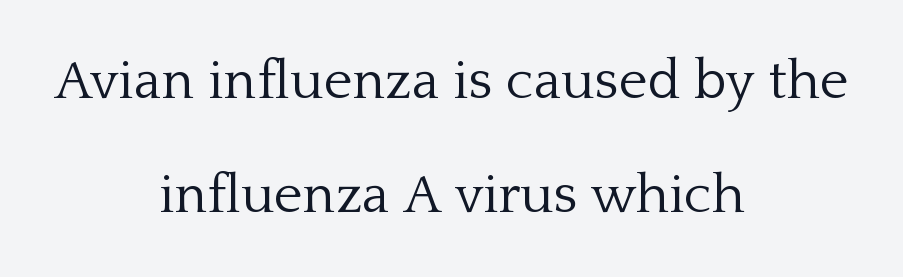
Q: Is the text bold? A: No.
Q: Is the text italic (slanted)? A: No, it is upright.
Q: Is the typeface a serif or a sans-serif typeface? A: Serif.
Q: Is the text underlined? A: No.
Q: How is the paragraph aligned? A: Centered.
Q: Is the spacing between letters normal or unusually wide? A: Normal.
Q: Is the spacing between lines tight, normal or loose? A: Loose.
Q: Width (condensed, normal, or wide)? A: Normal.
Q: Stroke contrast? A: Low.
Q: x-height? A: Medium.
Q: Monospaced? A: No.
